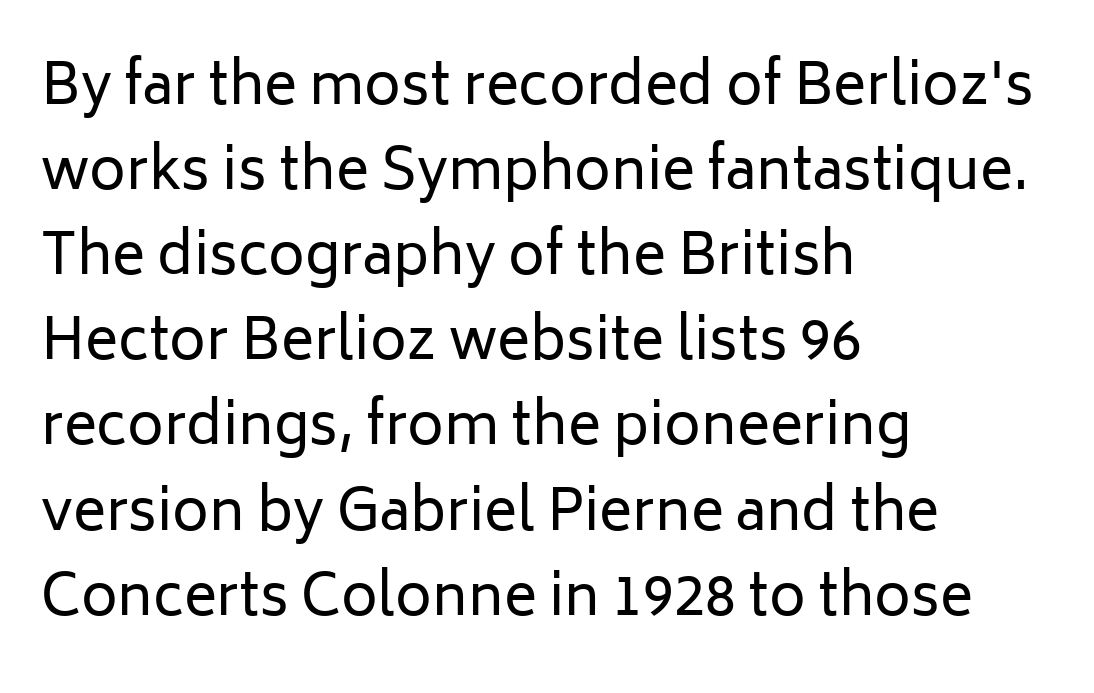
{"serif": "no", "italic": "no", "bold": "no", "weight": "regular", "width": "normal", "stroke_contrast": "low", "x_height": "medium", "monospaced": "no", "underline": "no", "align": "left", "line_spacing": "normal", "line_spacing_ratio": 1.52, "letter_spacing": "normal", "letter_spacing_em": 0.0, "glyph_px": 56}
